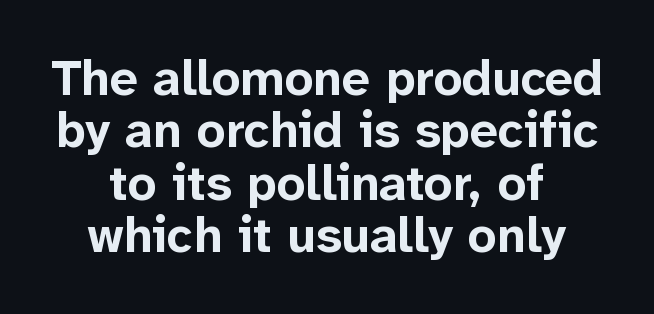
Regarding leading, the lines here are crowded together. These lines are centered, leaving both edges ragged. You could not count columns in this text — the font is proportionally spaced. Its strokes are broad and dark, the hallmark of bold type. Descenders are the only things crossing below the line.
